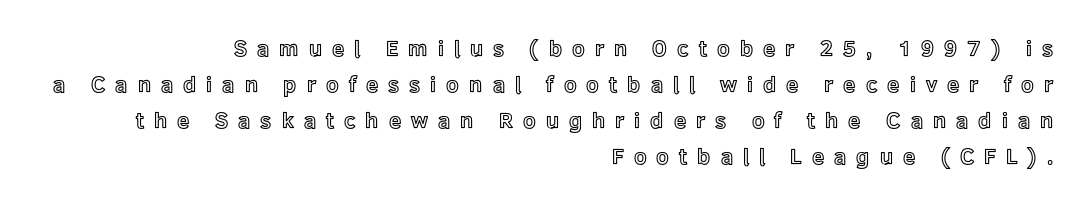
{"italic": "no", "underline": "no", "align": "right", "line_spacing": "normal", "line_spacing_ratio": 1.63, "letter_spacing": "wide", "letter_spacing_em": 0.46, "glyph_px": 22}
